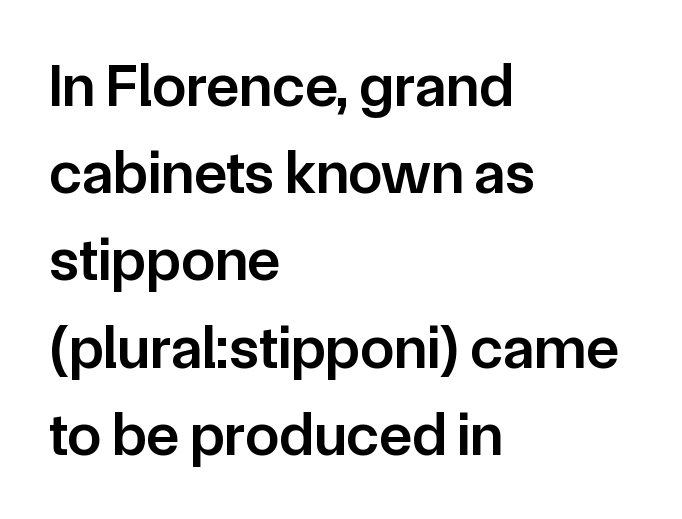
{"serif": "no", "italic": "no", "bold": "semi", "weight": "semibold", "width": "normal", "stroke_contrast": "low", "x_height": "medium", "monospaced": "no", "underline": "no", "align": "left", "line_spacing": "normal", "line_spacing_ratio": 1.43, "letter_spacing": "normal", "letter_spacing_em": 0.0, "glyph_px": 61}
